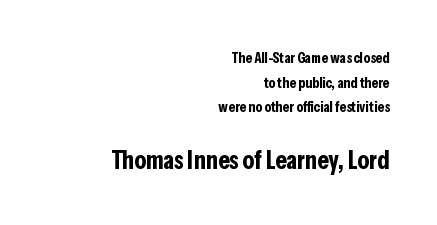
{"italic": "no", "bold": "yes", "underline": "no", "align": "right", "line_spacing": "normal", "line_spacing_ratio": 1.65, "letter_spacing": "normal", "letter_spacing_em": 0.0, "larger_block": "second", "size_ratio": 1.73, "glyph_px": 26}
